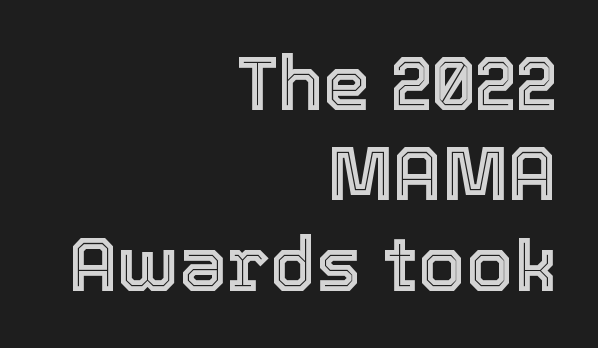
The image shows 76 px text type, upright; set right-aligned, line spacing 1.19x, normal letter spacing, not underlined; a medium x-height.
